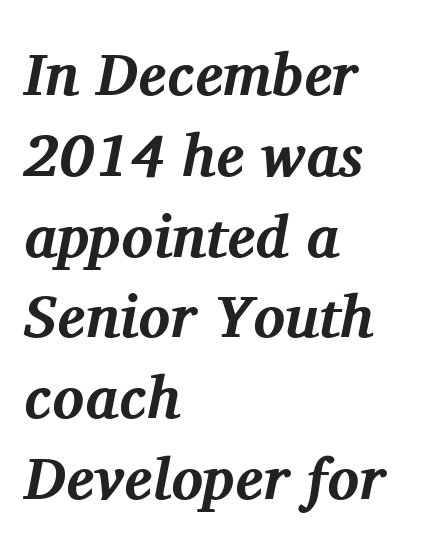
Words appear dense and cohesive because spacing is normal. Does the leading feel generous? No, just average. Weight: bold. Notice how the passage keeps a crisp vertical edge on the left only. The lettering tilts uniformly, giving the passage an italic look.
